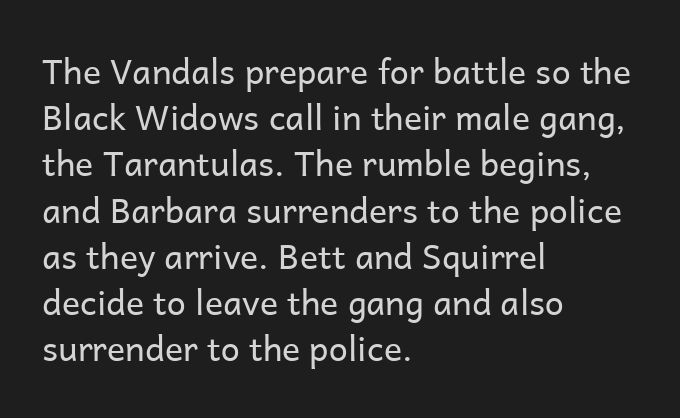
Stems and bowls with no extra thickness — not bold. A normal amount of white space separates one row of letters from the next. These lines are set flush left with a ragged right edge. Note the varied advance widths — an 'i' is clearly narrower than an 'm'. Observe the absence of serifs on each vertical stroke in this sample.
